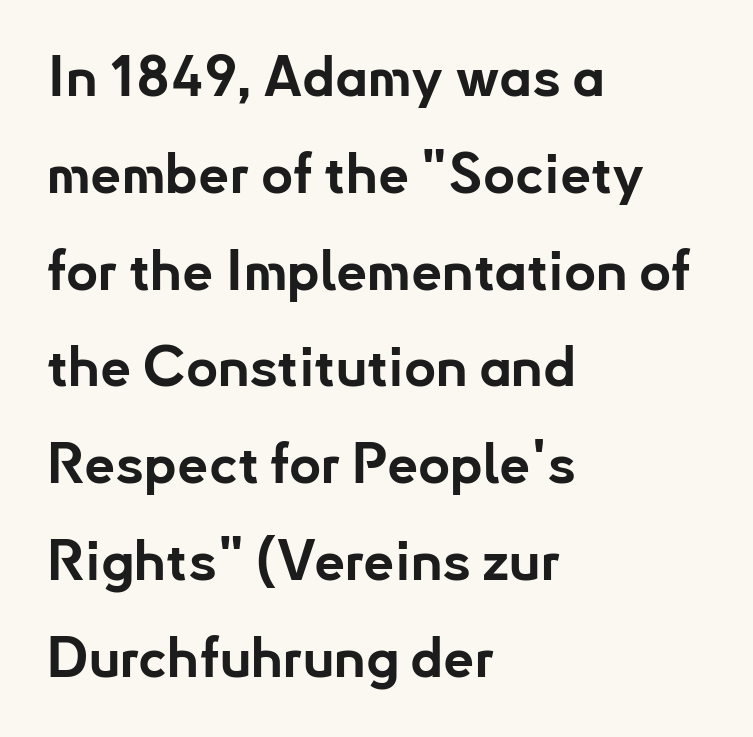
{"serif": "no", "italic": "no", "bold": "yes", "weight": "bold", "width": "normal", "stroke_contrast": "low", "x_height": "small", "monospaced": "no", "underline": "no", "align": "left", "line_spacing_ratio": 1.76, "letter_spacing": "normal", "letter_spacing_em": 0.0, "glyph_px": 55}
